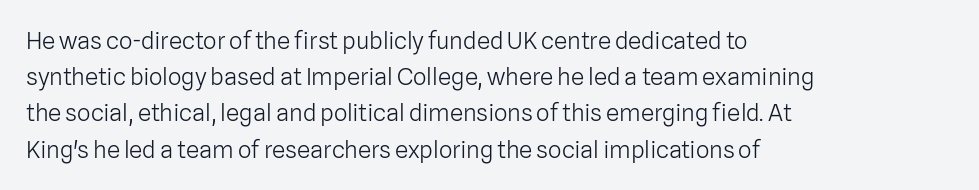
The image shows 24 px text type, upright; set left-aligned, normal line spacing (1.51x), normal letter spacing, not underlined.
